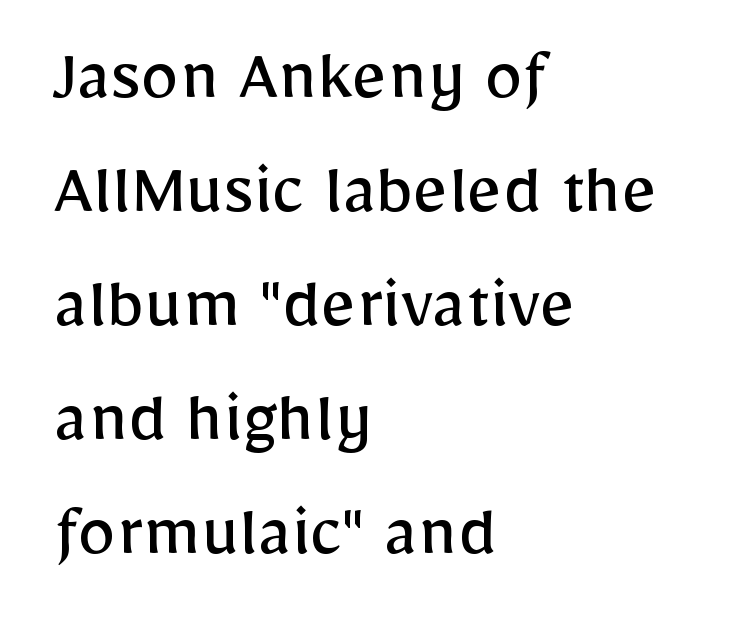
Letters rest on an invisible, unmarked baseline. Serif or sans? Sans — the stroke terminals are bare. A roman cut, with each character standing at attention. Glyph-to-glyph distance matches everyday printed text.
